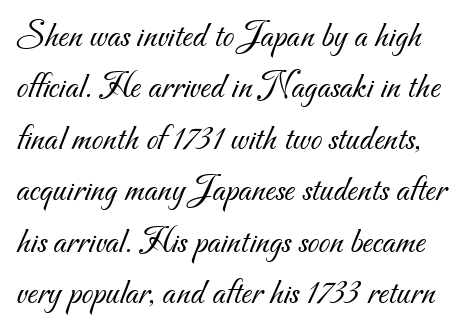
No feet cap the strokes, marking this as sans-serif type. Stems here are at most as thick as an everyday book face. The block of text has a typical density, with ordinary space between rows. Caption: standard tracking, unaltered. A bare baseline throughout the passage.
